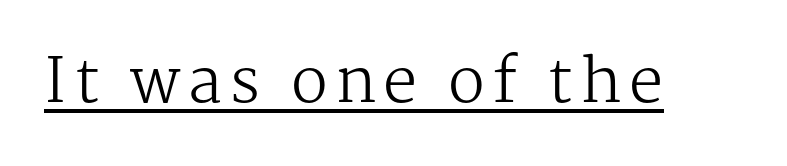
The cut favours lightness, reaching ordinary text weight at its darkest. Each letter keeps its own natural width here, so spacing adapts to shape. Has an underline been added? It has. The specimen reads as upright at a glance.
